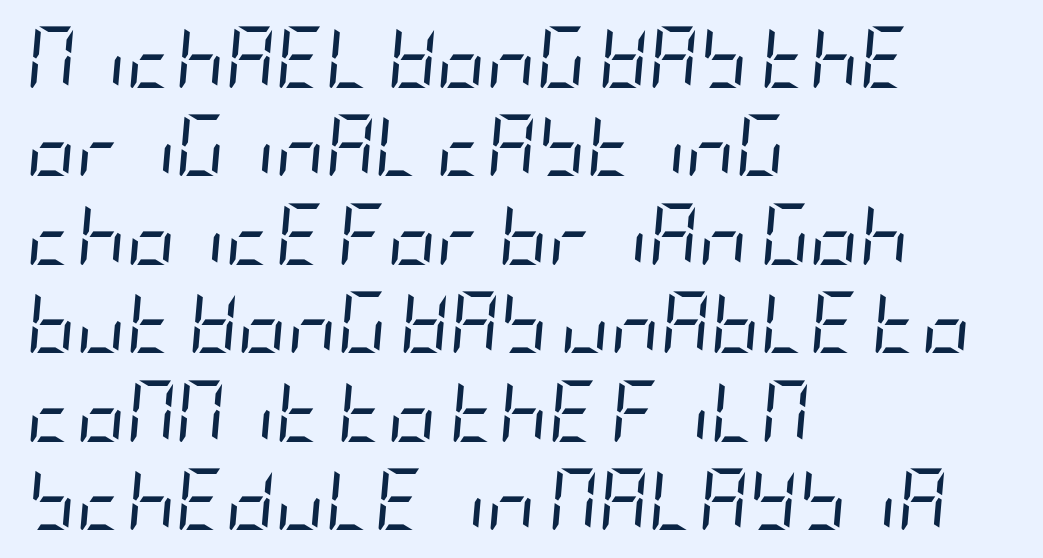
The space beneath each line is pristine and unruled. Notice how descenders clear the ascenders below comfortably — that's standard leading. Notice how the stems are inclined rather than vertical — that's the hallmark of italics. The letterforms sit shoulder to shoulder at normal distance. Compared with a centered layout, this one pins lines to the left instead.
